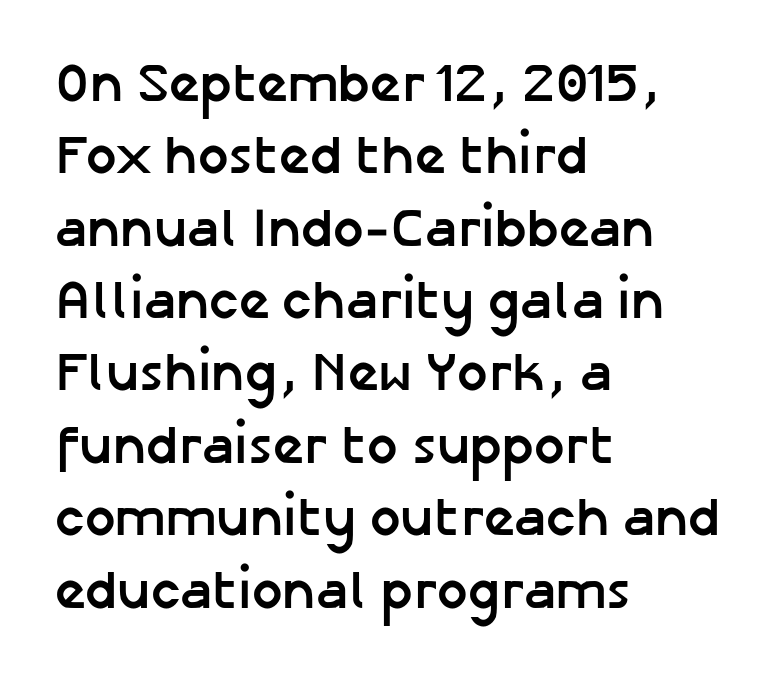
{"serif": "no", "italic": "no", "bold": "yes", "weight": "semibold", "width": "normal", "stroke_contrast": "low", "x_height": "medium", "monospaced": "no", "underline": "no", "align": "left", "line_spacing": "normal", "line_spacing_ratio": 1.34, "letter_spacing": "normal", "letter_spacing_em": 0.0, "glyph_px": 54}
